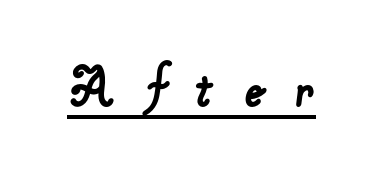
The image shows 66 px sans-serif type; set unusually wide letter spacing (+0.45 em), underlined; low stroke contrast and a small x-height.
